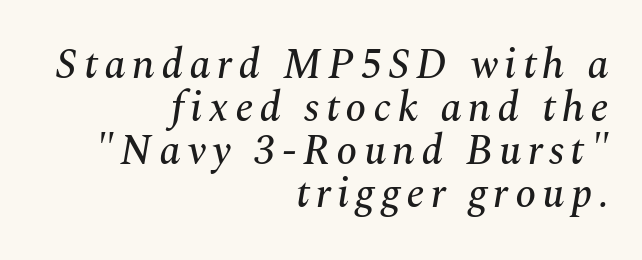
The image shows 42 px serif type, italic (leaning right); set right-aligned, tight line spacing (1.02x), not underlined; medium stroke contrast and a medium x-height.
